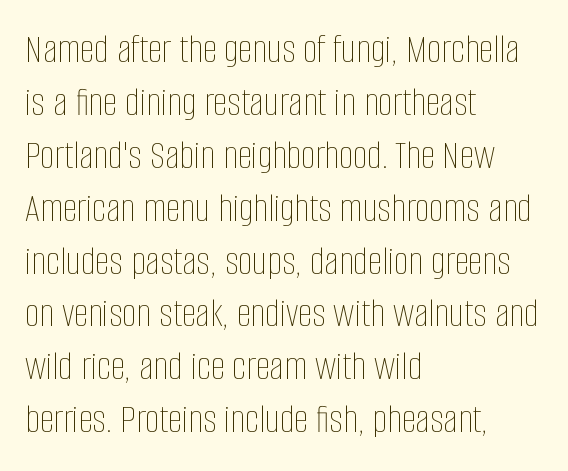
Q: Is the text bold? A: No.
Q: Is the text italic (slanted)? A: No, it is upright.
Q: Is the text underlined? A: No.
Q: How is the paragraph aligned? A: Left-aligned.
Q: Is the spacing between letters normal or unusually wide? A: Normal.
Q: Is the spacing between lines tight, normal or loose? A: Normal.
Q: Width (condensed, normal, or wide)? A: Condensed.
Q: Stroke contrast? A: Low.
Q: x-height? A: Large.
Q: Monospaced? A: No.
